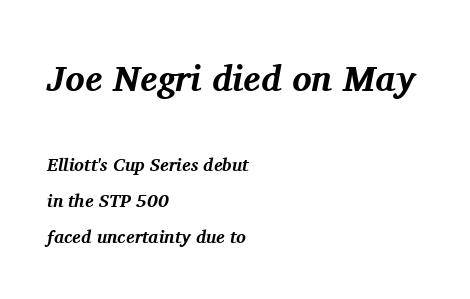
{"serif": "yes", "italic": "yes", "lean": "right", "slant_degrees": 11, "bold": "yes", "weight": "bold", "width": "normal", "stroke_contrast": "medium", "x_height": "medium", "monospaced": "no", "underline": "no", "align": "left", "line_spacing": "loose", "line_spacing_ratio": 2.02, "letter_spacing": "normal", "letter_spacing_em": 0.0, "larger_block": "first", "size_ratio": 2.0, "glyph_px": 36}
